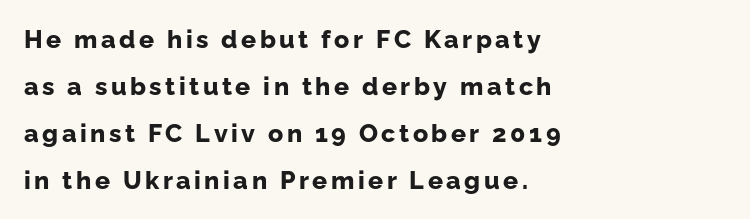
Q: Is the text bold? A: Yes.
Q: Is the text italic (slanted)? A: No, it is upright.
Q: Is the text underlined? A: No.
Q: How is the paragraph aligned? A: Left-aligned.
